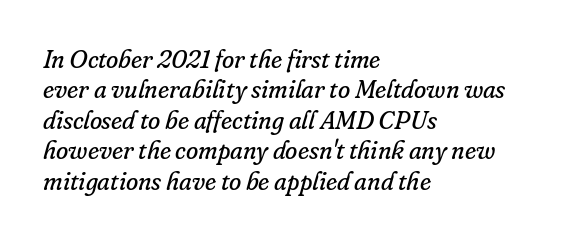
The image shows 25 px text type, italic (leaning right); set left-aligned, line spacing 1.22x, normal letter spacing, not underlined.
